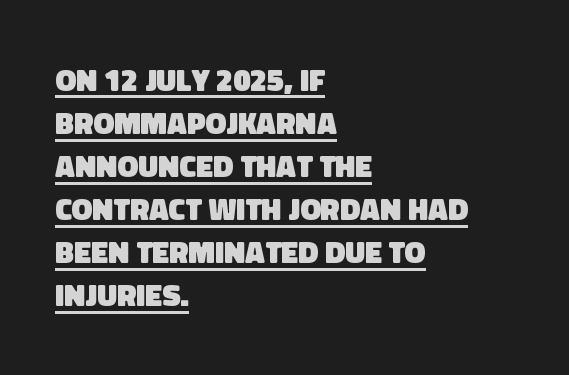
Heavy-handed strokes throughout: this text is bold. The face used here appears with an underline applied. Successive baselines arrive at the customary interval. You could not count columns in this text — the font is proportionally spaced.
